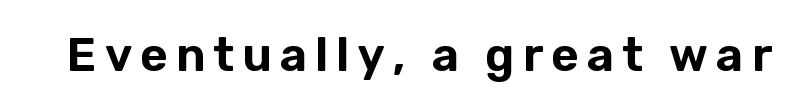
Font category for this specimen: sans-serif. Spacing verdict: proportional, widths tailored to each character. Underlining? Definitely not there. No italicization has been applied; the sample stays upright.
